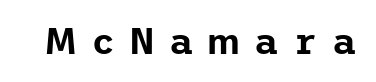
The image shows 37 px sans-serif type, upright; set unusually wide letter spacing (+0.4 em), not underlined; low stroke contrast and a medium x-height.
